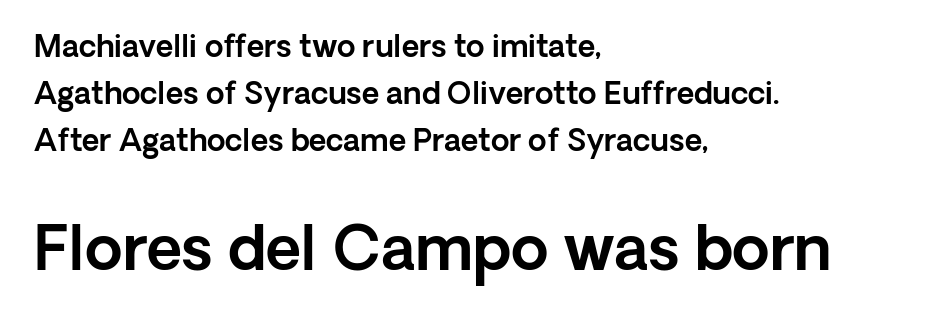
{"serif": "no", "italic": "no", "width": "normal", "x_height": "medium", "monospaced": "no", "underline": "no", "align": "left", "line_spacing": "normal", "line_spacing_ratio": 1.57, "letter_spacing": "normal", "letter_spacing_em": 0.0, "larger_block": "second", "size_ratio": 2.03, "glyph_px": 61}
